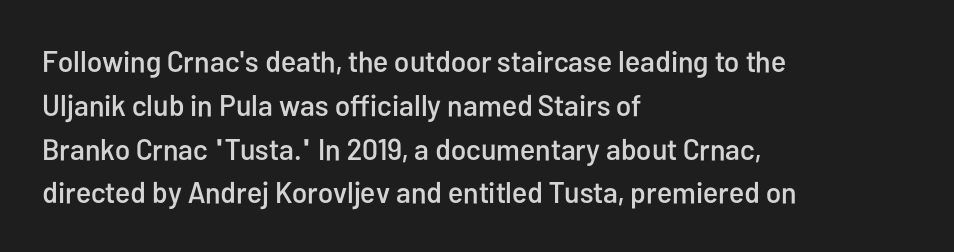
The image shows 30 px condensed sans-serif type, upright; set left-aligned, normal line spacing (1.46x), normal letter spacing, not underlined; low stroke contrast and a medium x-height.
